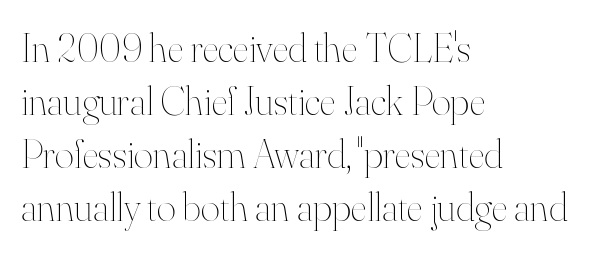
Letters rest on an invisible, unmarked baseline. Glyph-to-glyph distance matches everyday printed text. Think standard paragraph weight, or any step lighter than that. Note the varied advance widths — an 'i' is clearly narrower than an 'm'. Which margin do the lines hug? The left one — the right edge is uneven. Leading matches the norm, producing a regular column.
